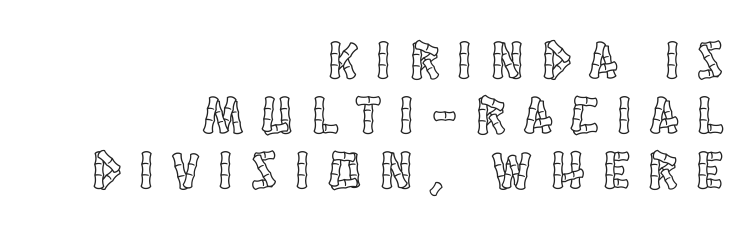
Q: Is the text italic (slanted)? A: No, it is upright.
Q: Is the text underlined? A: No.
Q: How is the paragraph aligned? A: Right-aligned.
Q: Is the spacing between letters normal or unusually wide? A: Unusually wide.
Q: Is the spacing between lines tight, normal or loose? A: Tight.
Q: Width (condensed, normal, or wide)? A: Condensed.
Q: x-height? A: Large.
Q: Monospaced? A: No.
